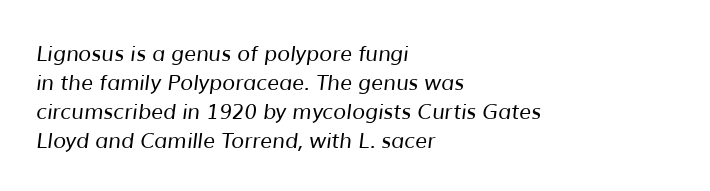
{"bold": "no", "underline": "no", "align": "left", "line_spacing": "normal", "line_spacing_ratio": 1.38, "letter_spacing": "normal", "letter_spacing_em": 0.0, "glyph_px": 21}
